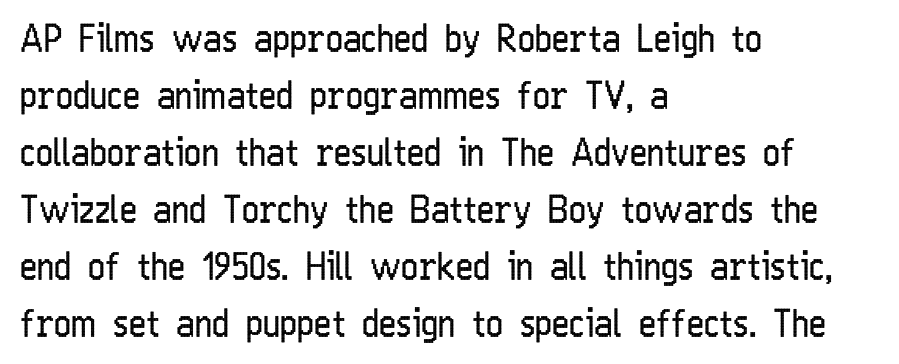
Q: Is the text bold? A: No.
Q: Is the text italic (slanted)? A: No, it is upright.
Q: Is the typeface a serif or a sans-serif typeface? A: Sans-serif.
Q: Is the text underlined? A: No.
Q: How is the paragraph aligned? A: Left-aligned.
Q: Is the spacing between letters normal or unusually wide? A: Normal.
Q: Is the spacing between lines tight, normal or loose? A: Normal.
Q: Width (condensed, normal, or wide)? A: Condensed.
Q: Stroke contrast? A: Low.
Q: x-height? A: Medium.
Q: Monospaced? A: No.
